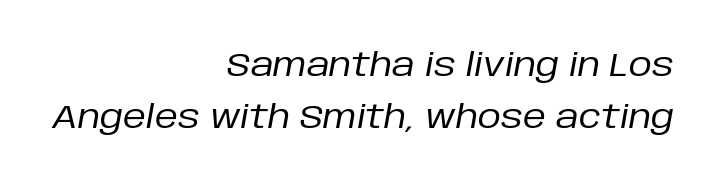
{"italic": "yes", "lean": "right", "slant_degrees": 10, "bold": "no", "weight": "regular", "width": "normal", "stroke_contrast": "low", "x_height": "large", "monospaced": "no", "underline": "no", "align": "right", "line_spacing": "normal", "line_spacing_ratio": 1.62, "letter_spacing": "normal", "letter_spacing_em": 0.0, "glyph_px": 32}
